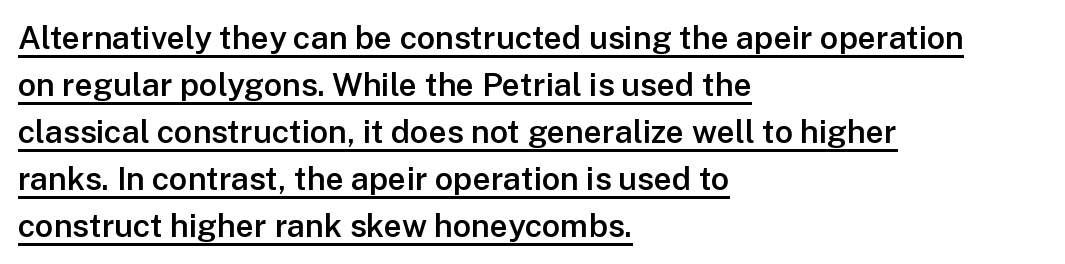
{"serif": "no", "italic": "no", "bold": "semi", "weight": "semibold", "width": "normal", "stroke_contrast": "low", "x_height": "medium", "monospaced": "no", "underline": "yes", "align": "left", "line_spacing": "normal", "line_spacing_ratio": 1.47, "letter_spacing": "normal", "letter_spacing_em": 0.0, "glyph_px": 32}
